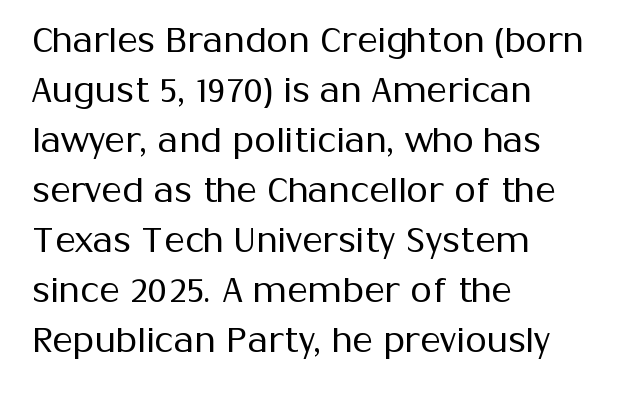
Q: Is the text bold? A: No.
Q: Is the text italic (slanted)? A: No, it is upright.
Q: Is the typeface a serif or a sans-serif typeface? A: Sans-serif.
Q: Is the text underlined? A: No.
Q: How is the paragraph aligned? A: Left-aligned.
Q: Is the spacing between letters normal or unusually wide? A: Normal.
Q: Is the spacing between lines tight, normal or loose? A: Normal.
Q: Width (condensed, normal, or wide)? A: Normal.
Q: Stroke contrast? A: Medium.
Q: x-height? A: Medium.
Q: Monospaced? A: No.
